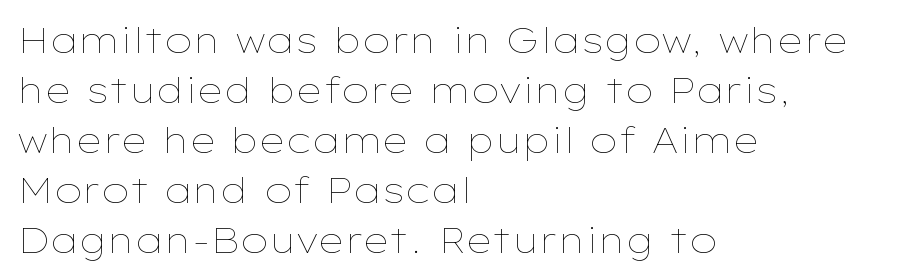
Q: Is the text bold? A: No.
Q: Is the text italic (slanted)? A: No, it is upright.
Q: Is the text underlined? A: No.
Q: How is the paragraph aligned? A: Left-aligned.
Q: Is the spacing between letters normal or unusually wide? A: Normal.
Q: Is the spacing between lines tight, normal or loose? A: Normal.
Q: Width (condensed, normal, or wide)? A: Wide.
Q: Stroke contrast? A: Low.
Q: x-height? A: Medium.
Q: Monospaced? A: No.
